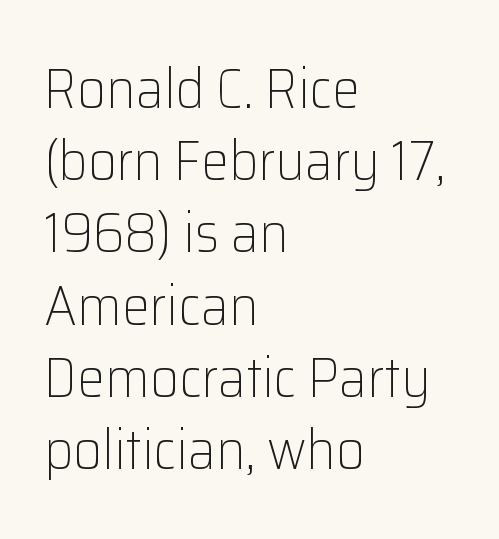
Q: Is the text bold? A: No.
Q: Is the text italic (slanted)? A: No, it is upright.
Q: Is the typeface a serif or a sans-serif typeface? A: Sans-serif.
Q: Is the text underlined? A: No.
Q: How is the paragraph aligned? A: Left-aligned.
Q: Is the spacing between letters normal or unusually wide? A: Normal.
Q: Is the spacing between lines tight, normal or loose? A: Normal.
Q: Width (condensed, normal, or wide)? A: Normal.
Q: Stroke contrast? A: Low.
Q: x-height? A: Medium.
Q: Monospaced? A: No.
